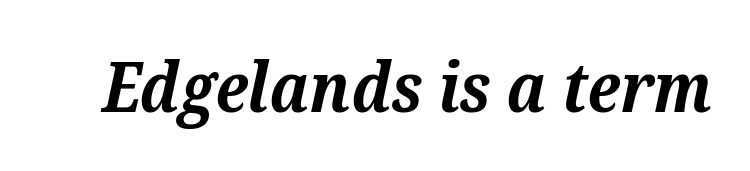
The image shows 69 px bold serif type, italic (leaning right); set normal letter spacing, not underlined; medium stroke contrast and a medium x-height.
